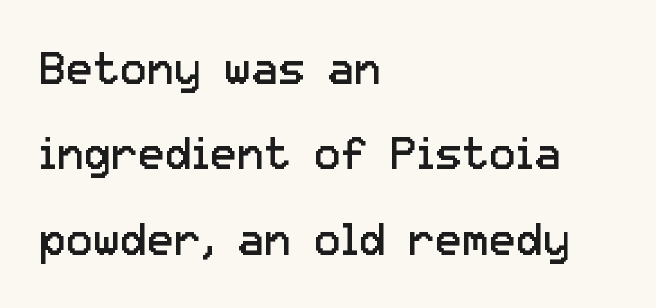
Q: Is the text bold? A: No.
Q: Is the text italic (slanted)? A: No, it is upright.
Q: Is the typeface a serif or a sans-serif typeface? A: Sans-serif.
Q: Is the text underlined? A: No.
Q: How is the paragraph aligned? A: Left-aligned.
Q: Is the spacing between letters normal or unusually wide? A: Normal.
Q: Is the spacing between lines tight, normal or loose? A: Loose.
Q: Width (condensed, normal, or wide)? A: Normal.
Q: Stroke contrast? A: Low.
Q: x-height? A: Medium.
Q: Monospaced? A: No.
